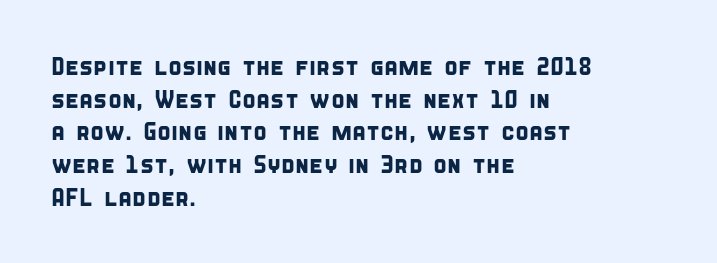
The image shows 25 px text type; set left-aligned, normal line spacing (1.31x), normal letter spacing, not underlined.
